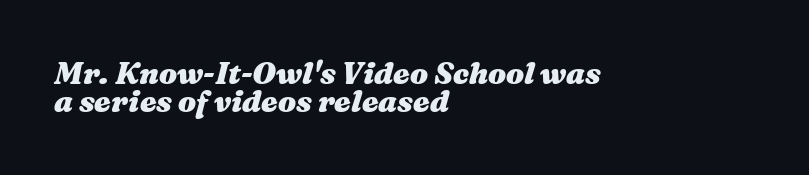
Q: Is the text bold? A: Yes.
Q: Is the text italic (slanted)? A: Yes, it leans right by about 16 degrees.
Q: Is the text underlined? A: No.
Q: How is the paragraph aligned? A: Left-aligned.
Q: Is the spacing between letters normal or unusually wide? A: Normal.
Q: Is the spacing between lines tight, normal or loose? A: Tight.
Q: Width (condensed, normal, or wide)? A: Wide.
Q: Stroke contrast? A: Medium.
Q: x-height? A: Medium.
Q: Monospaced? A: No.
